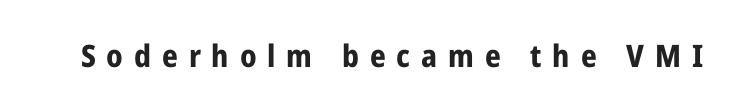
{"serif": "no", "italic": "no", "bold": "yes", "weight": "bold", "width": "condensed", "stroke_contrast": "low", "x_height": "medium", "monospaced": "no", "underline": "no", "letter_spacing": "wide", "letter_spacing_em": 0.35, "glyph_px": 31}
